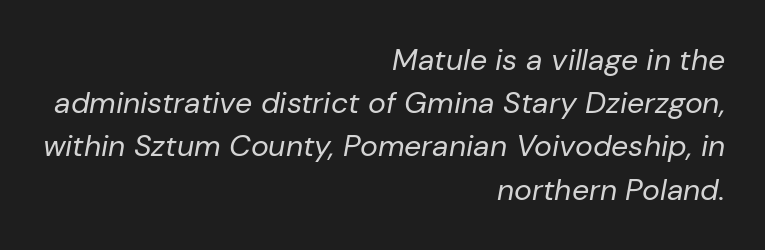
You could not count columns in this text — the font is proportionally spaced. The space between consecutive lines is moderate. You can tell it's italic because the verticals aren't actually vertical. Weight: regular or lighter. The lines in this sample share a right terminus and differ only in where they begin.
